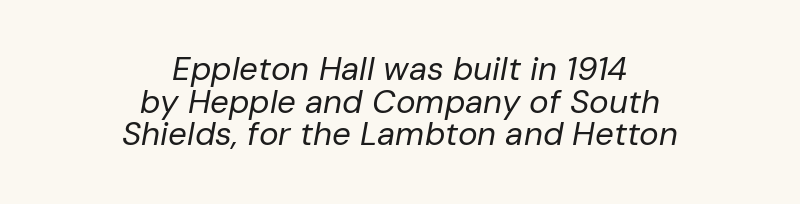
The image shows 33 px regular-weight type, italic (leaning right); set centered, tight line spacing (0.99x), normal letter spacing, not underlined; low stroke contrast and a medium x-height.
